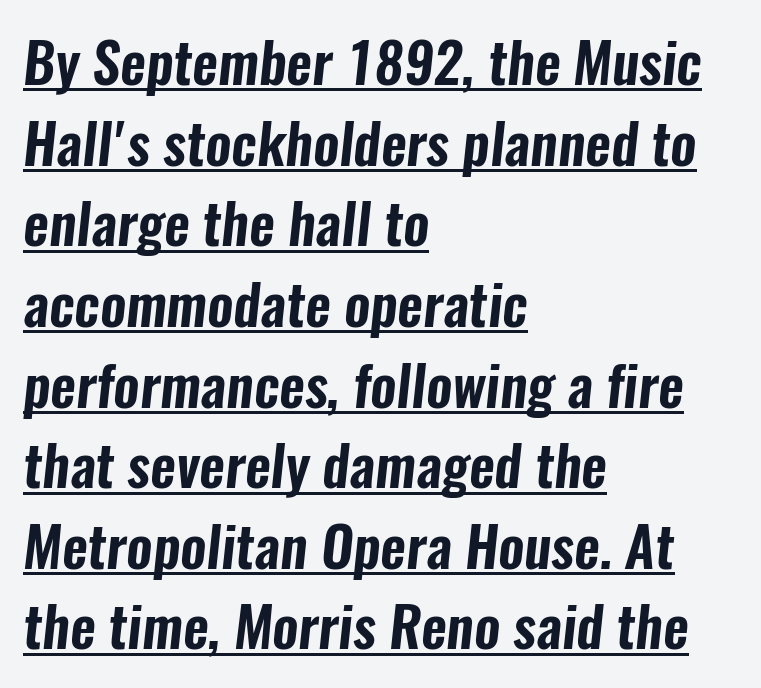
Q: Is the typeface a serif or a sans-serif typeface? A: Sans-serif.
Q: Is the text underlined? A: Yes.
Q: How is the paragraph aligned? A: Left-aligned.
Q: Is the spacing between letters normal or unusually wide? A: Normal.
Q: Is the spacing between lines tight, normal or loose? A: Normal.
Q: Width (condensed, normal, or wide)? A: Condensed.
Q: Stroke contrast? A: Low.
Q: x-height? A: Medium.
Q: Monospaced? A: No.
